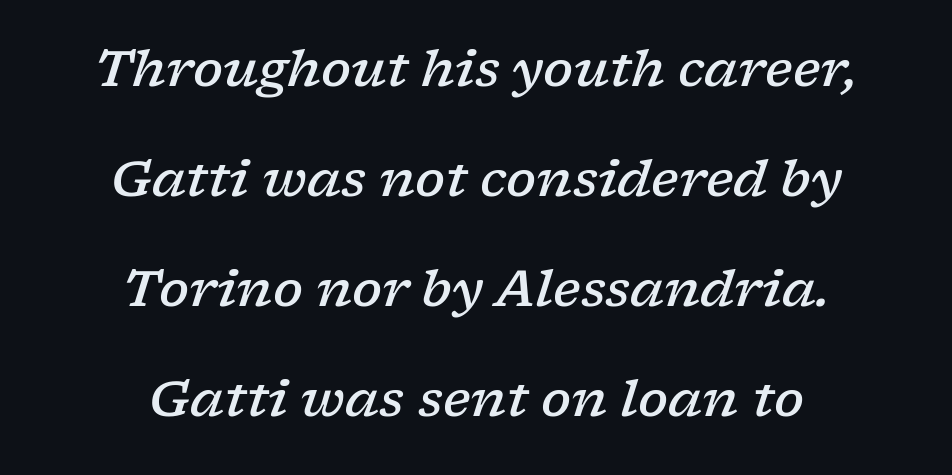
{"serif": "yes", "italic": "yes", "lean": "right", "slant_degrees": 17, "bold": "semi", "weight": "semibold", "width": "wide", "stroke_contrast": "low", "x_height": "medium", "monospaced": "no", "underline": "no", "align": "center", "line_spacing": "loose", "line_spacing_ratio": 2.2, "letter_spacing": "normal", "letter_spacing_em": 0.0, "glyph_px": 50}
